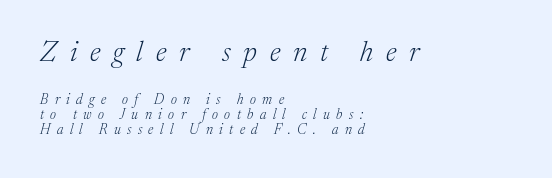
No word sits above an underline. The rendering shows small feet on the letterforms — a serif design. Stroke mass is kept to a normal reading level or below. The rendering applies a slant to the glyphs. Inter-character spacing is expanded well beyond the font's built-in metrics. The designer gave the opening block more size than the closing block.
